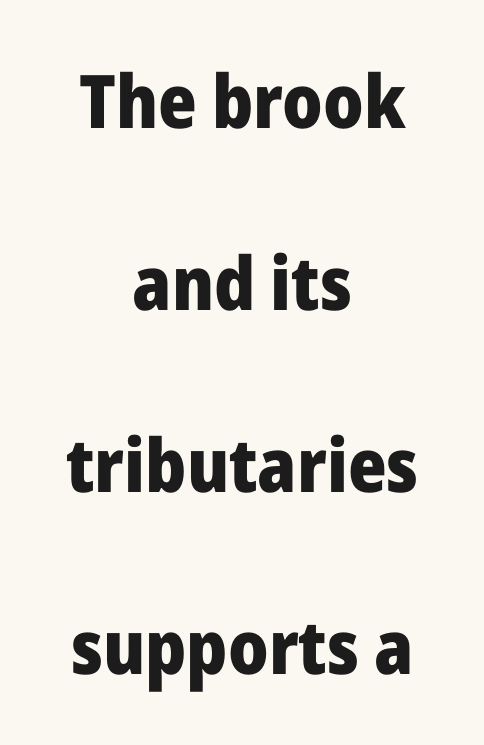
The image shows 74 px heavy sans-serif type, upright; set centered, loose line spacing (2.46x), normal letter spacing, not underlined; low stroke contrast and a medium x-height.
